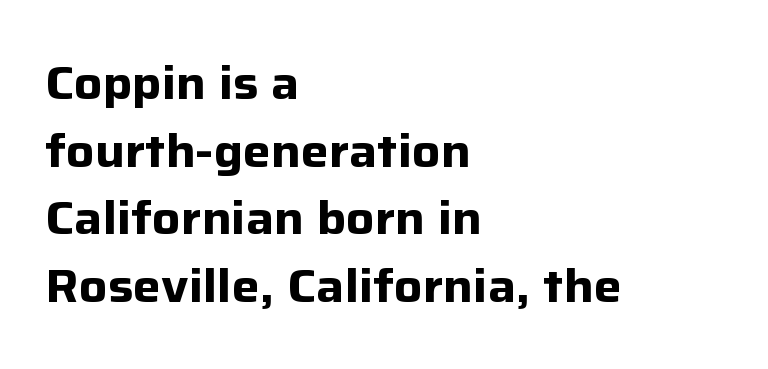
The image shows 47 px bold sans-serif type, upright; set left-aligned, normal line spacing (1.44x), normal letter spacing, not underlined; low stroke contrast and a medium x-height.
